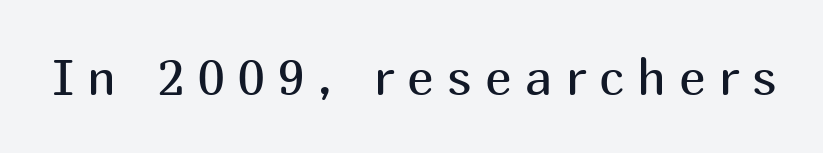
Q: Is the text bold? A: No.
Q: Is the text italic (slanted)? A: No, it is upright.
Q: Is the typeface a serif or a sans-serif typeface? A: Sans-serif.
Q: Is the text underlined? A: No.
Q: Is the spacing between letters normal or unusually wide? A: Unusually wide.
Q: Width (condensed, normal, or wide)? A: Normal.
Q: Stroke contrast? A: Medium.
Q: x-height? A: Medium.
Q: Monospaced? A: No.
